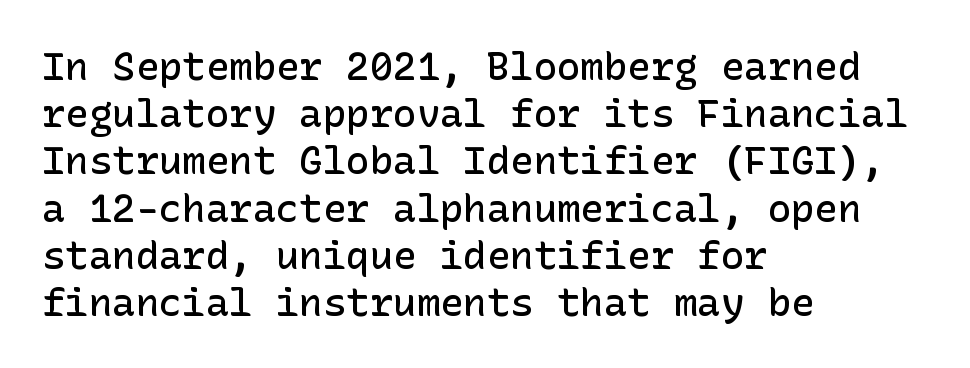
The image shows 39 px semibold sans-serif type, upright; set left-aligned, line spacing 1.21x, normal letter spacing, not underlined; low stroke contrast and a medium x-height.
